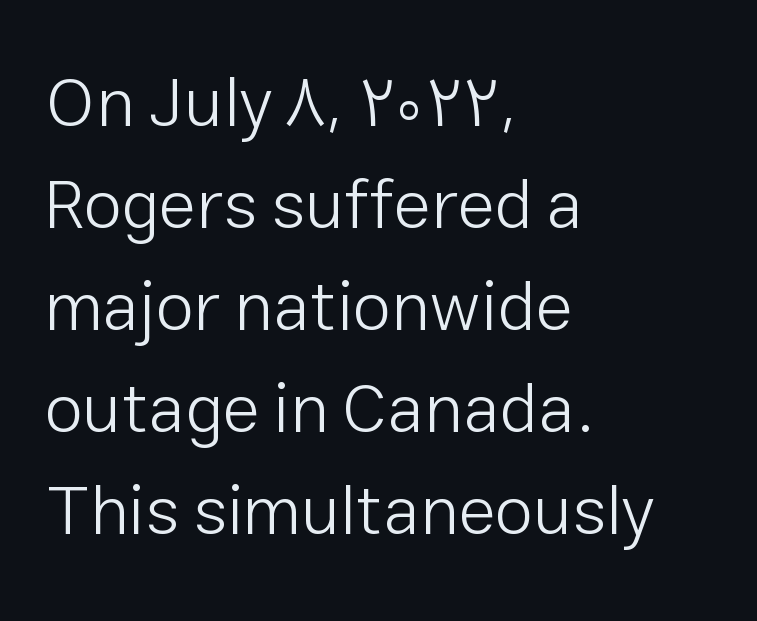
Q: Is the text bold? A: No.
Q: Is the text italic (slanted)? A: No, it is upright.
Q: Is the typeface a serif or a sans-serif typeface? A: Sans-serif.
Q: Is the text underlined? A: No.
Q: How is the paragraph aligned? A: Left-aligned.
Q: Is the spacing between letters normal or unusually wide? A: Normal.
Q: Is the spacing between lines tight, normal or loose? A: Normal.
Q: Width (condensed, normal, or wide)? A: Normal.
Q: Stroke contrast? A: Low.
Q: x-height? A: Medium.
Q: Monospaced? A: No.
